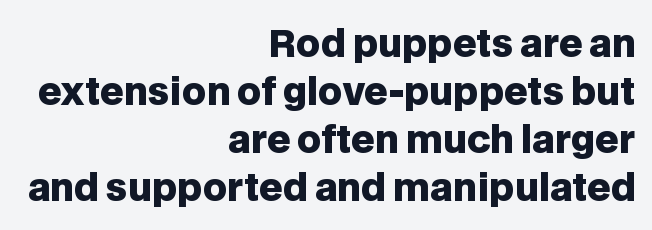
Q: Is the text bold? A: Yes.
Q: Is the text italic (slanted)? A: No, it is upright.
Q: Is the typeface a serif or a sans-serif typeface? A: Sans-serif.
Q: Is the text underlined? A: No.
Q: How is the paragraph aligned? A: Right-aligned.
Q: Is the spacing between letters normal or unusually wide? A: Normal.
Q: Is the spacing between lines tight, normal or loose? A: Normal.
Q: Width (condensed, normal, or wide)? A: Normal.
Q: Stroke contrast? A: Low.
Q: x-height? A: Large.
Q: Monospaced? A: No.
